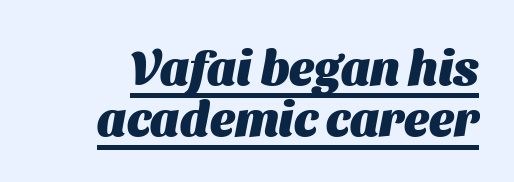
Is there an underline? Yes — a line sits under the letters. Character widths vary here, with narrow letters taking less room than wide ones. The type is set solid horizontally, with unmodified tracking. Very little white space separates one row of letters from the next. Serifs: no, the terminals of the letterforms are clean.
